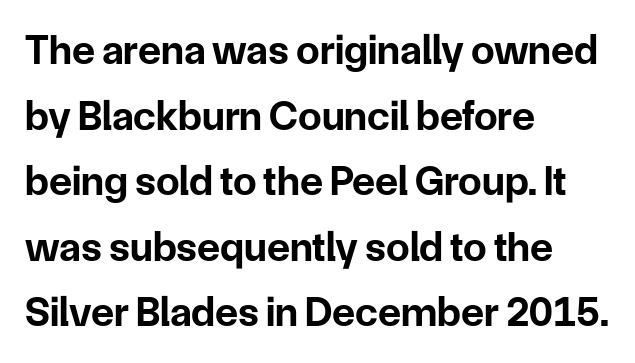
Q: Is the text bold? A: Yes.
Q: Is the text italic (slanted)? A: No, it is upright.
Q: Is the typeface a serif or a sans-serif typeface? A: Sans-serif.
Q: Is the text underlined? A: No.
Q: How is the paragraph aligned? A: Left-aligned.
Q: Is the spacing between letters normal or unusually wide? A: Normal.
Q: Is the spacing between lines tight, normal or loose? A: Normal.
Q: Width (condensed, normal, or wide)? A: Normal.
Q: Stroke contrast? A: Low.
Q: x-height? A: Medium.
Q: Monospaced? A: No.
